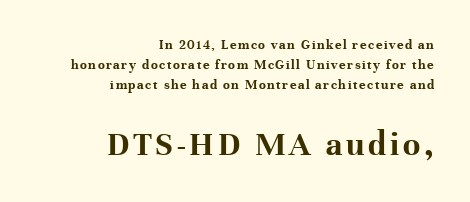
The image shows 35 px bold serif type, upright; set right-aligned, normal line spacing (1.43x), not underlined; the second (bottom) block is 2.5x larger; high stroke contrast and a medium x-height.
